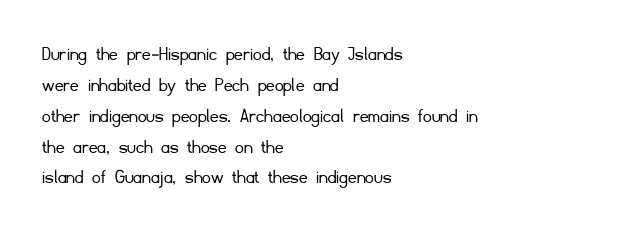
Q: Is the text bold? A: No.
Q: Is the text italic (slanted)? A: No, it is upright.
Q: Is the text underlined? A: No.
Q: How is the paragraph aligned? A: Left-aligned.
Q: Is the spacing between letters normal or unusually wide? A: Normal.
Q: Is the spacing between lines tight, normal or loose? A: Normal.
